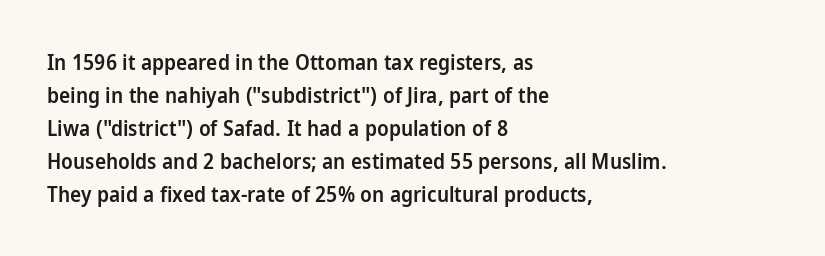
You could call the tracking neutral — neither tight nor loose. Which margin do the lines hug? The left one — the right edge is uneven. Regarding leading, the lines here are spaced in the standard way. Does the weight exceed regular? Yes, but only to semibold. The glyphs are unaccompanied by any horizontal stroke below them.
